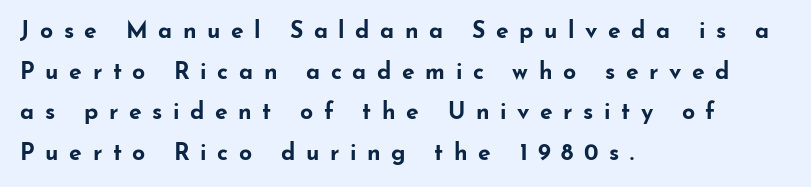
Q: Is the text bold? A: Yes.
Q: Is the text italic (slanted)? A: No, it is upright.
Q: Is the text underlined? A: No.
Q: How is the paragraph aligned? A: Left-aligned.
Q: Is the spacing between letters normal or unusually wide? A: Unusually wide.
